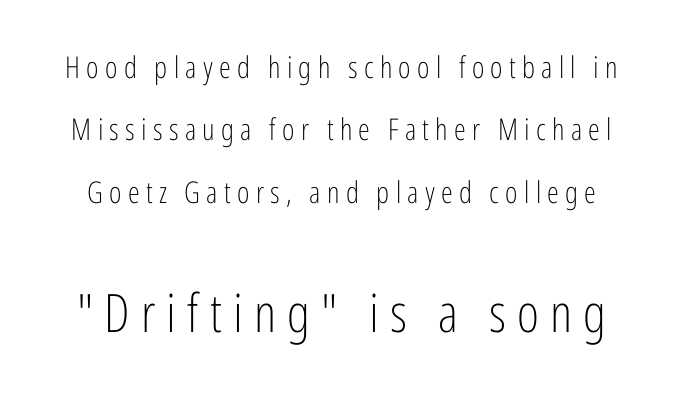
{"serif": "no", "italic": "no", "bold": "no", "weight": "light", "width": "condensed", "stroke_contrast": "low", "x_height": "medium", "monospaced": "no", "underline": "no", "line_spacing": "loose", "line_spacing_ratio": 2.08, "letter_spacing": "wide", "letter_spacing_em": 0.21, "larger_block": "second", "size_ratio": 1.77, "glyph_px": 53}
